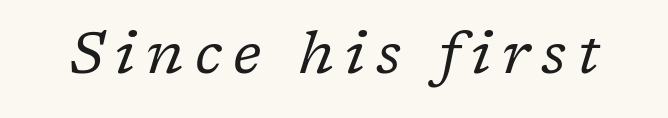
{"serif": "yes", "italic": "yes", "lean": "right", "slant_degrees": 17, "bold": "no", "weight": "regular", "width": "normal", "stroke_contrast": "low", "x_height": "medium", "monospaced": "no", "underline": "no", "glyph_px": 59}
